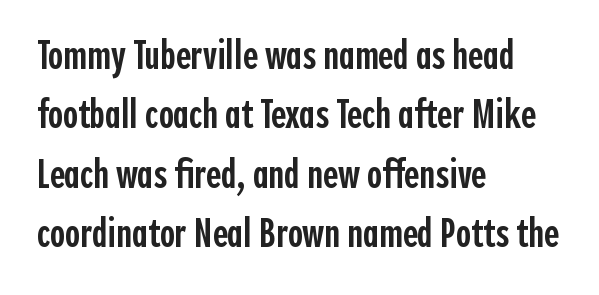
Caption: standard tracking, unaltered. Tall strokes in this sample are plumb rather than angled. Descender tails drop into unmarked territory. Character widths vary here, with narrow letters taking less room than wide ones. Typographic density is moderately raised because the face is semibold. The passage is arranged the way most books set body copy — flush left.
